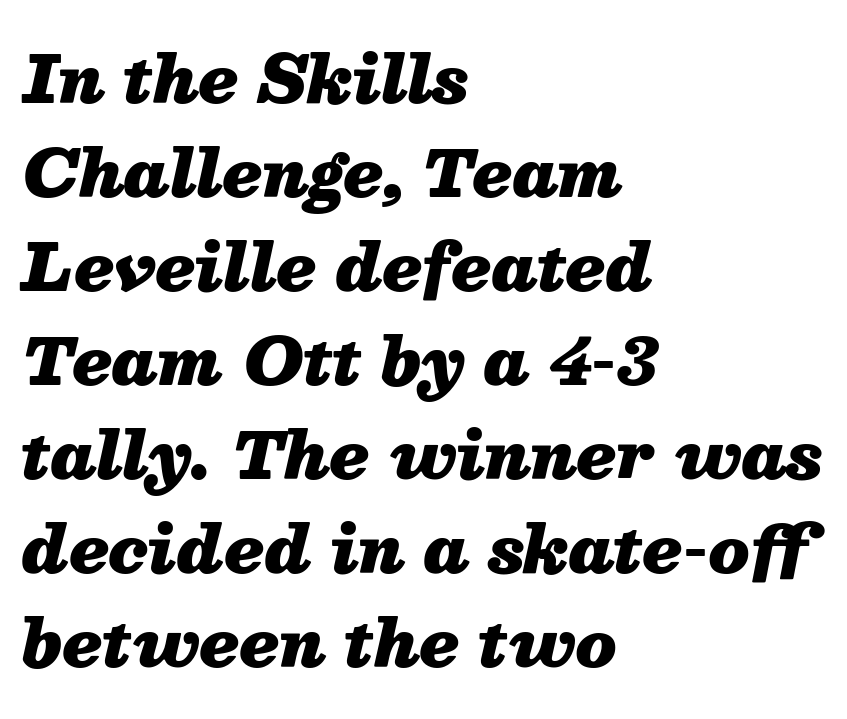
{"italic": "yes", "lean": "right", "slant_degrees": 13, "bold": "yes", "weight": "heavy", "width": "normal", "stroke_contrast": "medium", "x_height": "medium", "monospaced": "no", "underline": "no", "align": "left", "line_spacing": "normal", "line_spacing_ratio": 1.47, "letter_spacing": "normal", "letter_spacing_em": 0.0, "glyph_px": 64}
